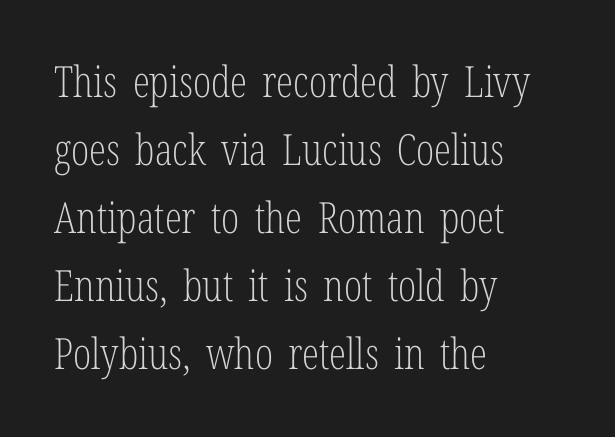
The image shows 43 px light, condensed serif type, upright; set left-aligned, normal line spacing (1.58x), normal letter spacing, not underlined; low stroke contrast and a medium x-height.
